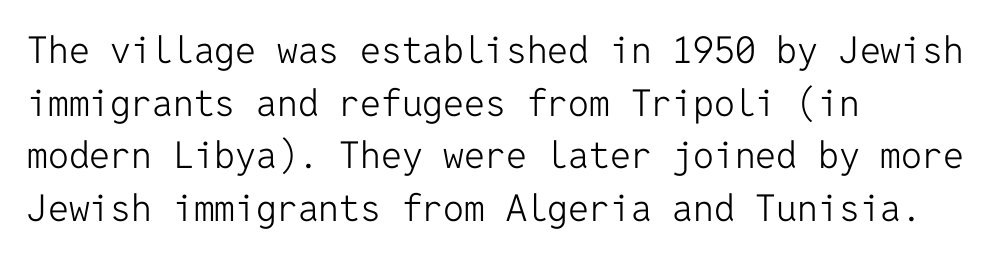
{"serif": "no", "italic": "no", "bold": "no", "weight": "light", "width": "normal", "stroke_contrast": "low", "x_height": "medium", "monospaced": "yes", "underline": "no", "align": "left", "line_spacing": "normal", "line_spacing_ratio": 1.42, "letter_spacing": "normal", "letter_spacing_em": 0.0, "glyph_px": 37}
